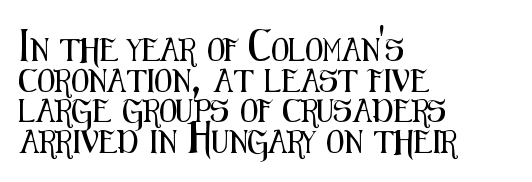
The image shows 23 px text type, upright; set left-aligned, normal line spacing (1.33x), normal letter spacing, not underlined.
